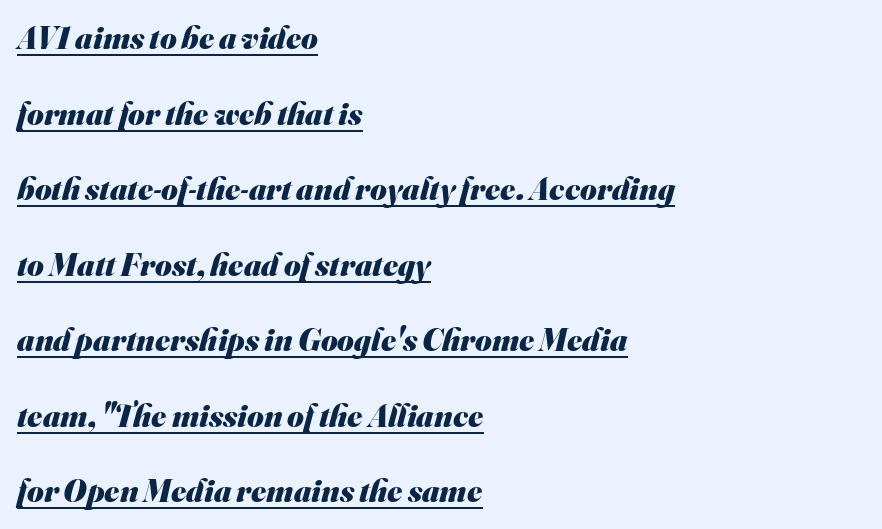
The image shows 32 px heavy sans-serif type; set left-aligned, loose line spacing (2.36x), normal letter spacing, underlined; medium stroke contrast and a small x-height.
